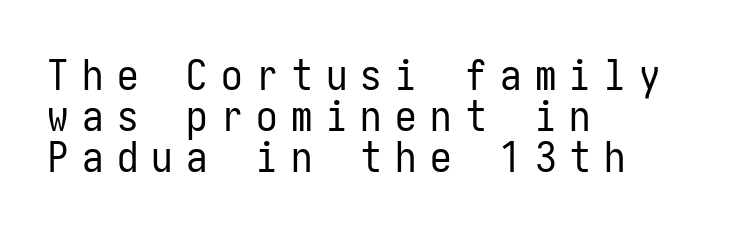
The image shows 43 px regular-weight, condensed sans-serif type, upright; set left-aligned, tight line spacing (0.95x), unusually wide letter spacing (+0.31 em), not underlined; low stroke contrast and a medium x-height.
